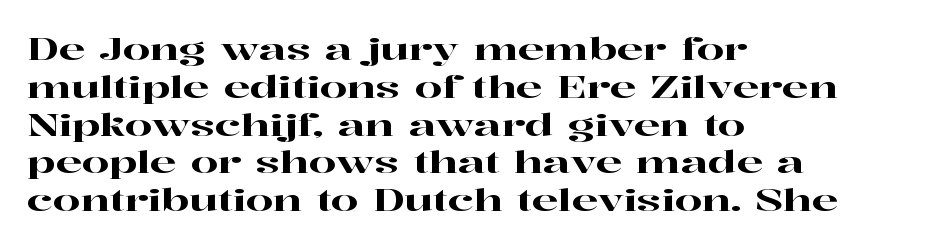
The image shows 31 px wide serif type, upright; set left-aligned, line spacing 1.22x, normal letter spacing, not underlined; high stroke contrast and a medium x-height.
